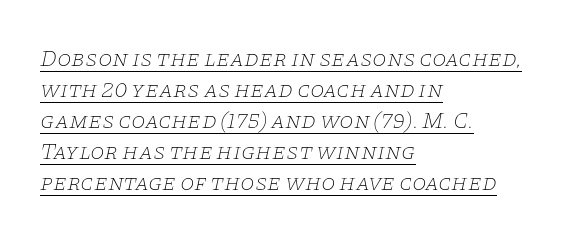
The image shows 23 px text type, italic (leaning right); set left-aligned, normal line spacing (1.35x), normal letter spacing, underlined.
